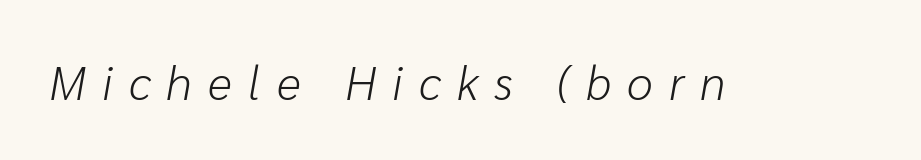
Honestly, the letter spacing is so wide it's the main thing you notice. Rule under the text: the space is simply empty. Bold? No — there's no thickening of the strokes. The letters advance in unequal steps, a hallmark of proportional type.
